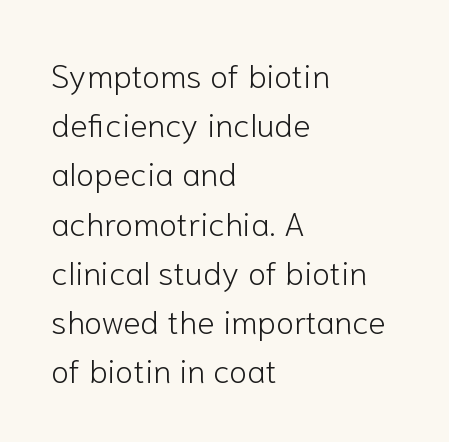
Q: Is the text bold? A: No.
Q: Is the text italic (slanted)? A: No, it is upright.
Q: Is the typeface a serif or a sans-serif typeface? A: Sans-serif.
Q: Is the text underlined? A: No.
Q: How is the paragraph aligned? A: Left-aligned.
Q: Is the spacing between letters normal or unusually wide? A: Normal.
Q: Is the spacing between lines tight, normal or loose? A: Normal.
Q: Width (condensed, normal, or wide)? A: Normal.
Q: Stroke contrast? A: Low.
Q: x-height? A: Medium.
Q: Monospaced? A: No.
